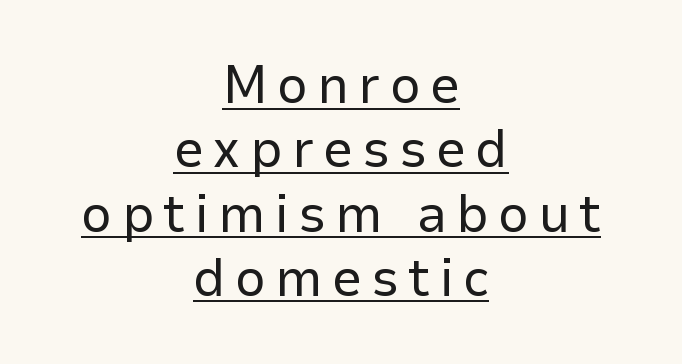
Q: Is the text bold? A: No.
Q: Is the text italic (slanted)? A: No, it is upright.
Q: Is the typeface a serif or a sans-serif typeface? A: Sans-serif.
Q: Is the text underlined? A: Yes.
Q: How is the paragraph aligned? A: Centered.
Q: Width (condensed, normal, or wide)? A: Normal.
Q: Stroke contrast? A: Low.
Q: x-height? A: Medium.
Q: Monospaced? A: No.
